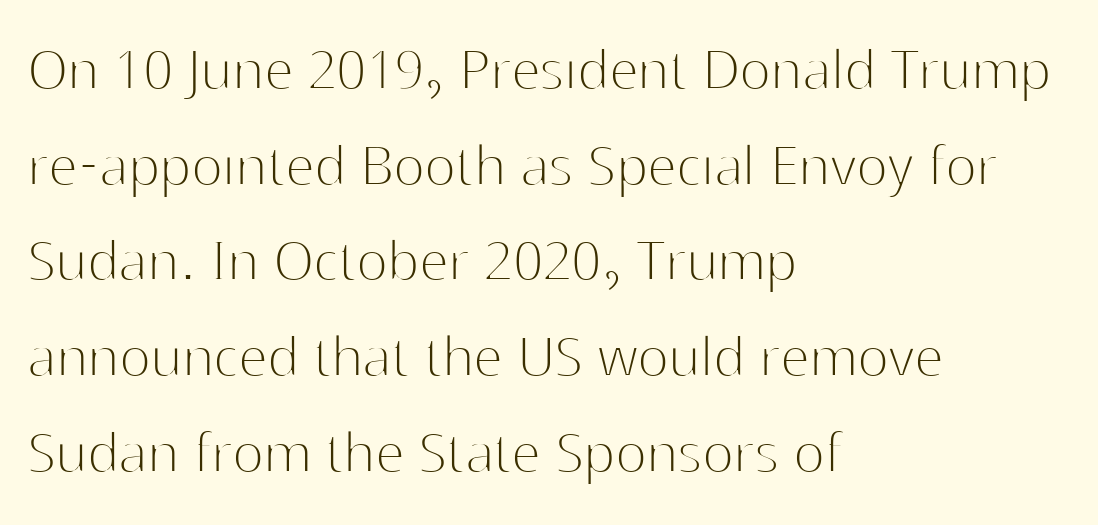
{"serif": "no", "italic": "no", "bold": "no", "weight": "thin", "width": "normal", "stroke_contrast": "high", "x_height": "medium", "monospaced": "no", "underline": "no", "align": "left", "line_spacing": "normal", "line_spacing_ratio": 1.45, "letter_spacing": "normal", "letter_spacing_em": 0.0, "glyph_px": 66}
